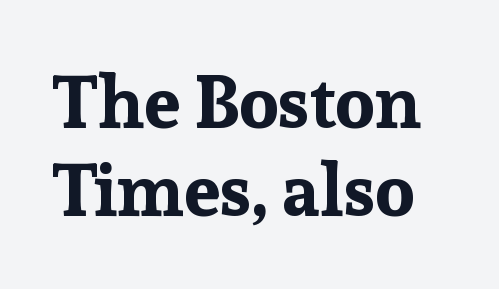
Think of a printed novel: that variable character pitch is what you see here. The face used here is seriffed, in the tradition of book romans. Bare-footed words on every line. Does the weight exceed regular? Yes, all the way to bold. Spacing between characters is what you'd get straight out of the box. This is roman type, the default non-slanted kind.
